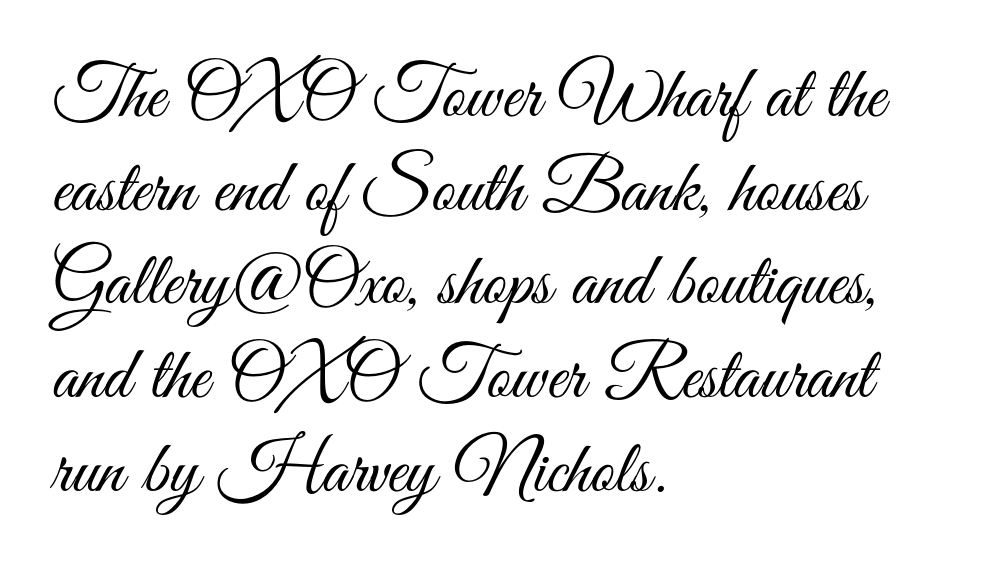
No heavy texture on the line: the type isn't bold. The specimen omits any rule beneath the text block's lines. What kind of face is this? One without serifs — a sans. The tracking reads as untouched default to a designer's eye. Each letter keeps its own natural width here, so spacing adapts to shape. Is there much room between lines? A standard amount, neither cramped nor airy.
